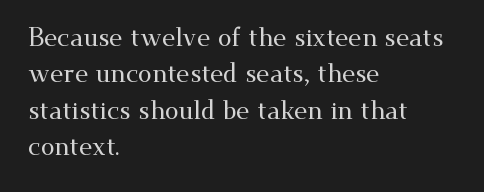
Q: Is the text italic (slanted)? A: No, it is upright.
Q: Is the text underlined? A: No.
Q: How is the paragraph aligned? A: Left-aligned.
Q: Is the spacing between letters normal or unusually wide? A: Normal.
Q: Is the spacing between lines tight, normal or loose? A: Normal.
